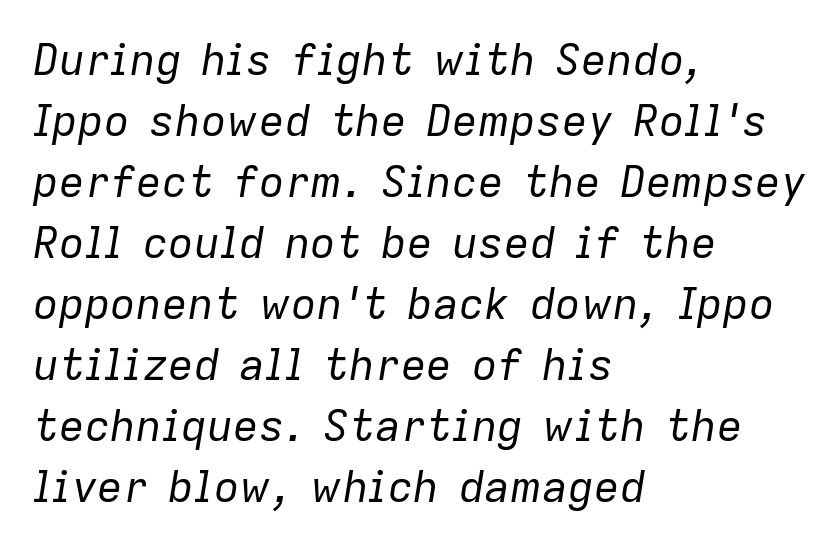
{"italic": "yes", "lean": "right", "slant_degrees": 9, "bold": "no", "weight": "regular", "width": "normal", "stroke_contrast": "low", "x_height": "medium", "monospaced": "no", "underline": "no", "align": "left", "line_spacing": "normal", "line_spacing_ratio": 1.42, "letter_spacing": "normal", "letter_spacing_em": 0.0, "glyph_px": 43}
